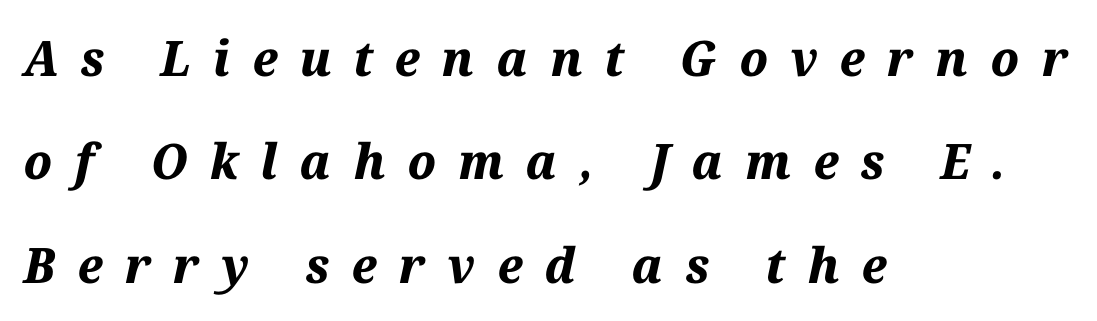
The image shows 49 px bold type, italic (leaning right); set left-aligned, loose line spacing (2.11x), unusually wide letter spacing (+0.45 em), not underlined; medium stroke contrast and a medium x-height.
